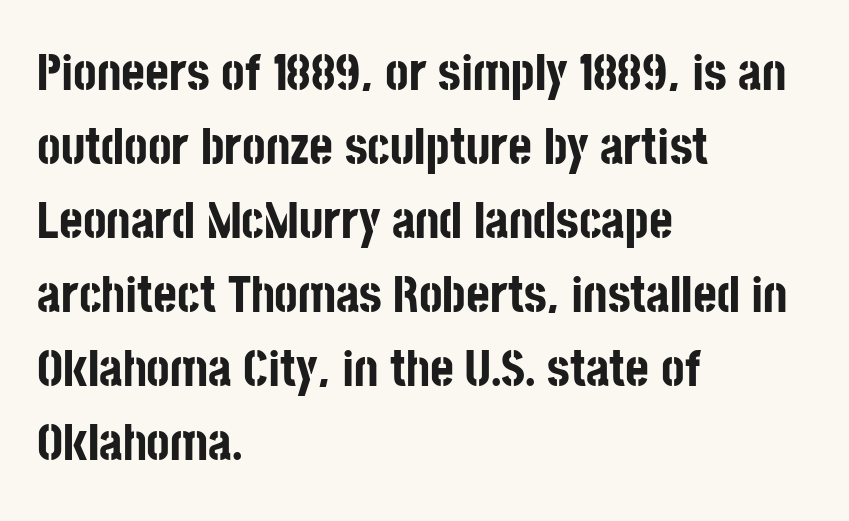
Quick note: not italic, upright. Every letter is thick-stroked: bold, no question. A classic flush-left, rag-right setting is used for this passage. This sample uses a sans-serif face. Tracking here is standard; glyphs follow each other at the usual distance.
